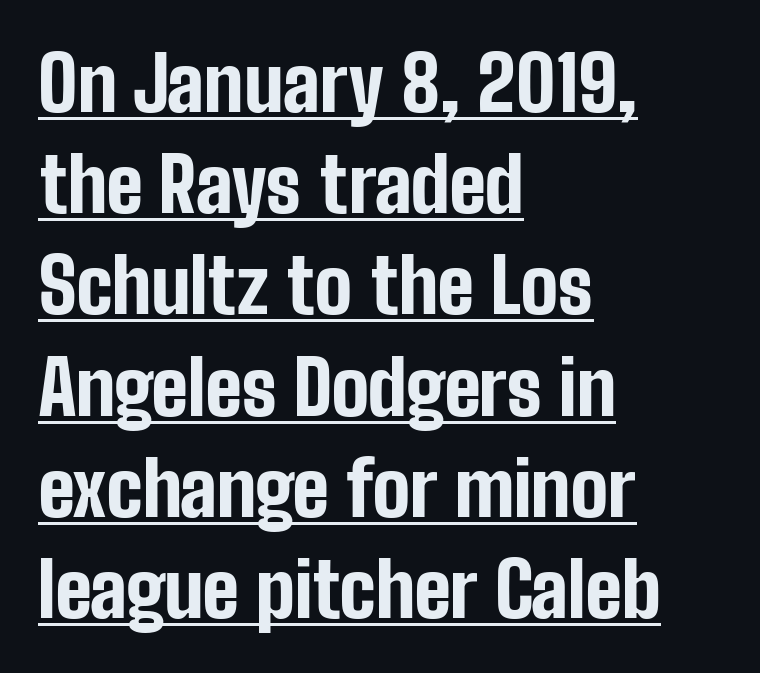
Q: Is the text bold? A: Yes.
Q: Is the text italic (slanted)? A: No, it is upright.
Q: Is the typeface a serif or a sans-serif typeface? A: Sans-serif.
Q: Is the text underlined? A: Yes.
Q: How is the paragraph aligned? A: Left-aligned.
Q: Is the spacing between letters normal or unusually wide? A: Normal.
Q: Is the spacing between lines tight, normal or loose? A: Normal.
Q: Width (condensed, normal, or wide)? A: Condensed.
Q: Stroke contrast? A: Low.
Q: x-height? A: Medium.
Q: Monospaced? A: No.
